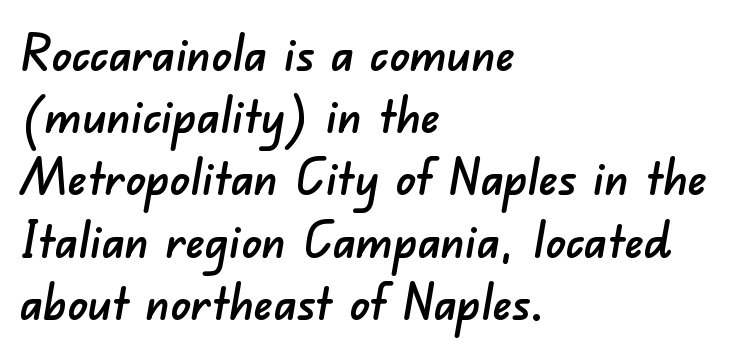
Q: Is the typeface a serif or a sans-serif typeface? A: Sans-serif.
Q: Is the text underlined? A: No.
Q: How is the paragraph aligned? A: Left-aligned.
Q: Is the spacing between letters normal or unusually wide? A: Normal.
Q: Is the spacing between lines tight, normal or loose? A: Normal.
Q: Width (condensed, normal, or wide)? A: Normal.
Q: Stroke contrast? A: Low.
Q: x-height? A: Small.
Q: Monospaced? A: No.
